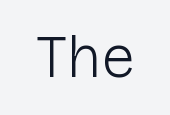
Q: Is the text bold? A: No.
Q: Is the text italic (slanted)? A: No, it is upright.
Q: Is the typeface a serif or a sans-serif typeface? A: Sans-serif.
Q: Is the text underlined? A: No.
Q: Is the spacing between letters normal or unusually wide? A: Normal.
Q: Width (condensed, normal, or wide)? A: Normal.
Q: Stroke contrast? A: Low.
Q: x-height? A: Medium.
Q: Monospaced? A: No.
